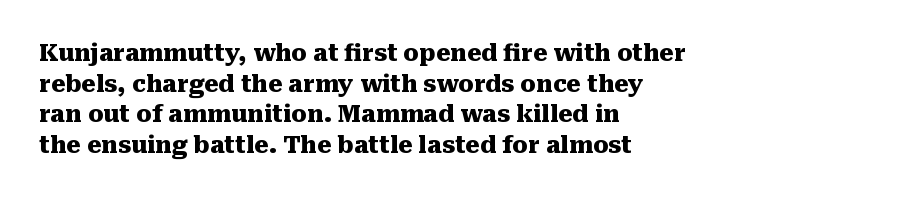
Q: Is the text bold? A: Yes.
Q: Is the text italic (slanted)? A: No, it is upright.
Q: Is the text underlined? A: No.
Q: How is the paragraph aligned? A: Left-aligned.
Q: Is the spacing between letters normal or unusually wide? A: Normal.
Q: Is the spacing between lines tight, normal or loose? A: Normal.
